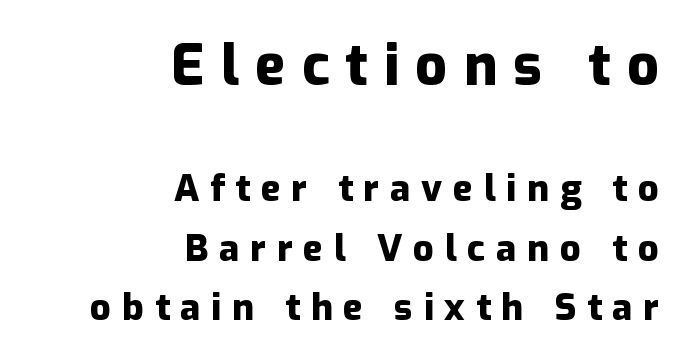
{"serif": "no", "italic": "no", "bold": "yes", "weight": "heavy", "width": "normal", "stroke_contrast": "low", "x_height": "medium", "monospaced": "no", "underline": "no", "align": "right", "line_spacing": "normal", "line_spacing_ratio": 1.61, "letter_spacing": "wide", "letter_spacing_em": 0.29, "larger_block": "first", "size_ratio": 1.51, "glyph_px": 56}
